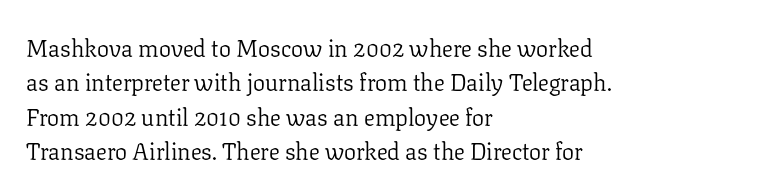
{"italic": "no", "bold": "no", "underline": "no", "align": "left", "line_spacing": "normal", "line_spacing_ratio": 1.43, "letter_spacing": "normal", "letter_spacing_em": 0.0, "glyph_px": 24}
